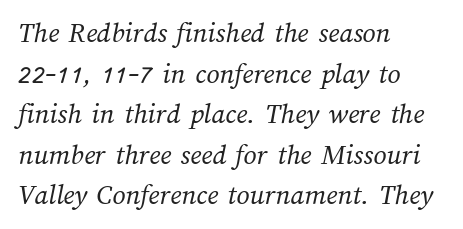
{"bold": "no", "weight": "regular", "width": "normal", "stroke_contrast": "medium", "x_height": "medium", "monospaced": "no", "underline": "no", "align": "left", "line_spacing": "normal", "line_spacing_ratio": 1.4, "letter_spacing": "normal", "letter_spacing_em": 0.0, "glyph_px": 29}
